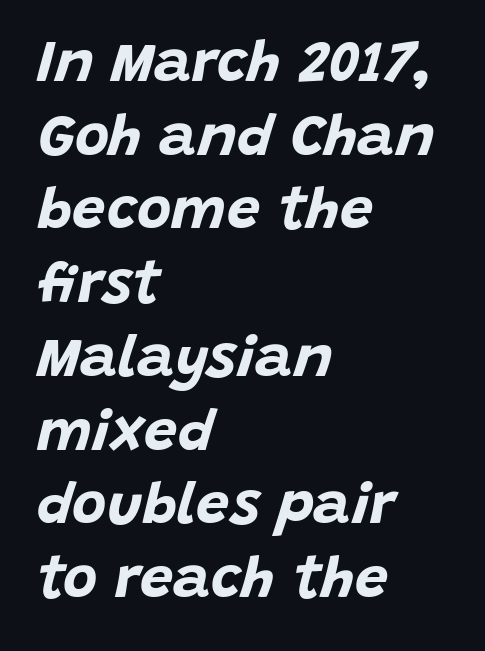
The image shows 59 px bold type, italic (leaning right); set left-aligned, normal line spacing (1.25x), normal letter spacing, not underlined; low stroke contrast and a large x-height.
